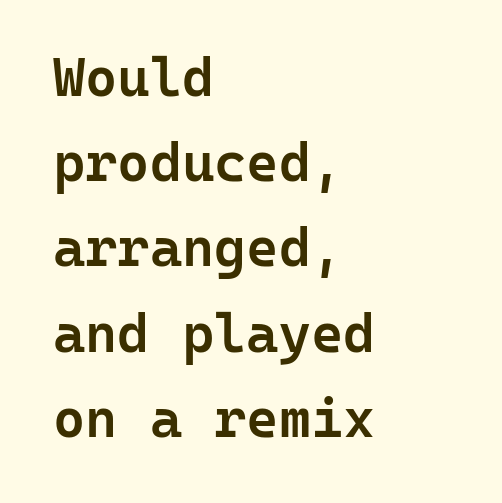
The image shows 55 px semibold sans-serif type, upright, monospaced; set left-aligned, normal line spacing (1.55x), normal letter spacing, not underlined; low stroke contrast and a medium x-height.
